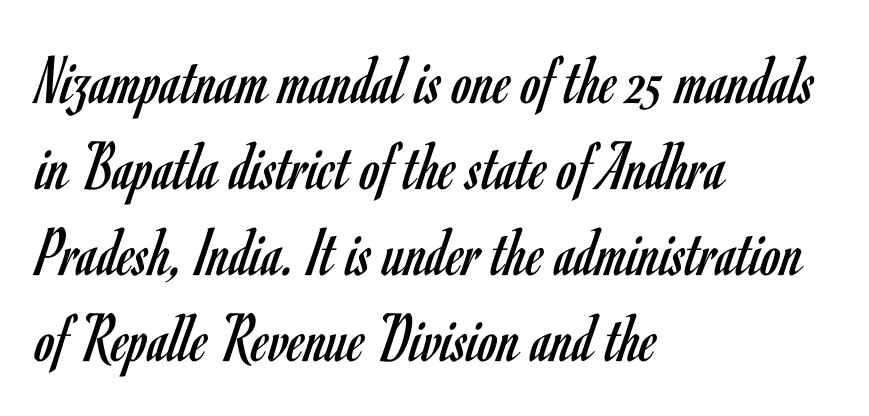
Q: Is the text bold? A: No.
Q: Is the text italic (slanted)? A: Yes.
Q: Is the typeface a serif or a sans-serif typeface? A: Sans-serif.
Q: Is the text underlined? A: No.
Q: How is the paragraph aligned? A: Left-aligned.
Q: Is the spacing between letters normal or unusually wide? A: Normal.
Q: Width (condensed, normal, or wide)? A: Condensed.
Q: Stroke contrast? A: Low.
Q: x-height? A: Small.
Q: Monospaced? A: No.
